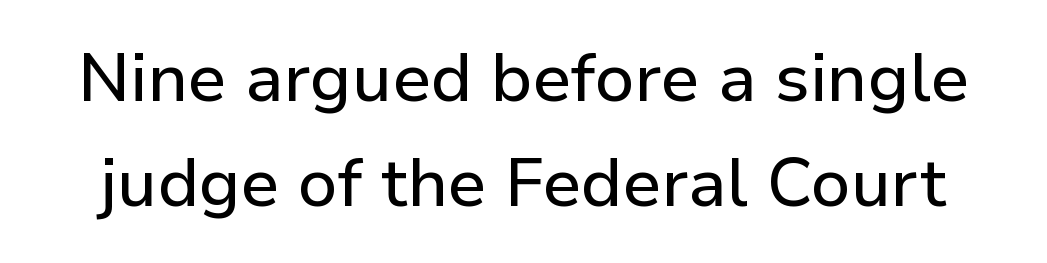
Q: Is the text italic (slanted)? A: No, it is upright.
Q: Is the typeface a serif or a sans-serif typeface? A: Sans-serif.
Q: Is the text underlined? A: No.
Q: Is the spacing between letters normal or unusually wide? A: Normal.
Q: Is the spacing between lines tight, normal or loose? A: Normal.
Q: Width (condensed, normal, or wide)? A: Normal.
Q: Stroke contrast? A: Low.
Q: x-height? A: Medium.
Q: Monospaced? A: No.
